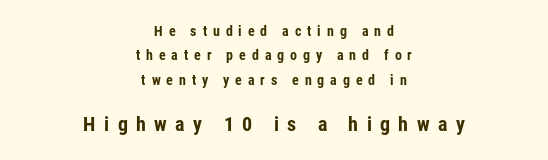
Q: Is the text bold? A: Yes.
Q: Is the text italic (slanted)? A: No, it is upright.
Q: Is the text underlined? A: No.
Q: How is the paragraph aligned? A: Centered.
Q: Is the spacing between letters normal or unusually wide? A: Unusually wide.
Q: Which block of text is set in a larger size, the first (top) or the second (bottom)? A: The second (bottom) one.
